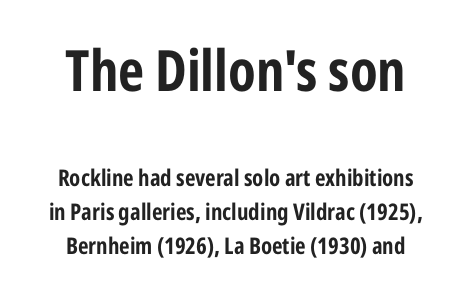
Q: Is the text italic (slanted)? A: No, it is upright.
Q: Is the typeface a serif or a sans-serif typeface? A: Sans-serif.
Q: Is the text underlined? A: No.
Q: How is the paragraph aligned? A: Centered.
Q: Is the spacing between letters normal or unusually wide? A: Normal.
Q: Is the spacing between lines tight, normal or loose? A: Normal.
Q: Which block of text is set in a larger size, the first (top) or the second (bottom)? A: The first (top) one.
Q: Width (condensed, normal, or wide)? A: Condensed.
Q: Stroke contrast? A: Low.
Q: x-height? A: Medium.
Q: Monospaced? A: No.
